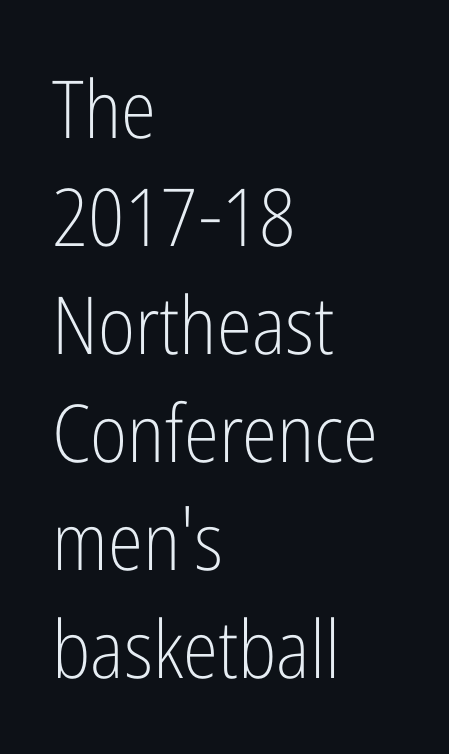
The glyphs are unaccompanied by any horizontal stroke below them. The letterforms sit at book weight or below. Interline gaps are of average width in this sample. The characters display no serif detailing; their extremities are plain.
